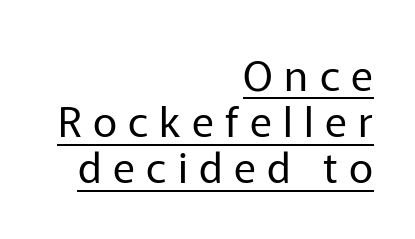
{"serif": "no", "italic": "no", "bold": "no", "weight": "regular", "width": "normal", "stroke_contrast": "low", "x_height": "medium", "monospaced": "no", "underline": "yes", "align": "right", "line_spacing": "tight", "line_spacing_ratio": 1.1, "letter_spacing": "wide", "letter_spacing_em": 0.27, "glyph_px": 42}
